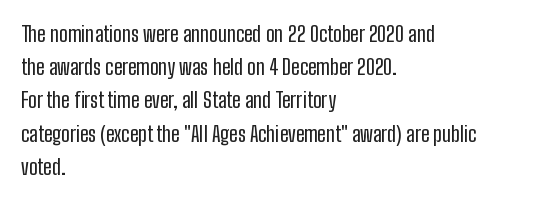
The image shows 21 px text type, upright; set left-aligned, normal line spacing (1.58x), normal letter spacing, not underlined.
